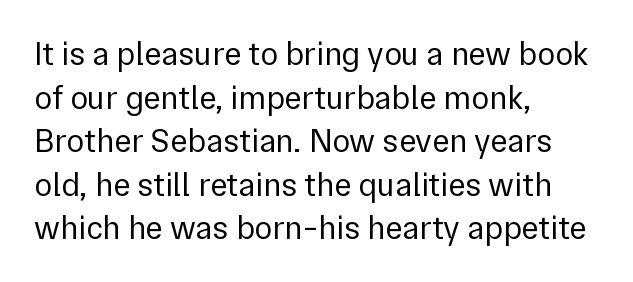
You could not count columns in this text — the font is proportionally spaced. These lines are set flush left with a ragged right edge. Ascenders rise straight up at ninety degrees. The passage shown stacks its lines at a standard gap. Bare-footed words on every line. Words appear dense and cohesive because spacing is normal.
